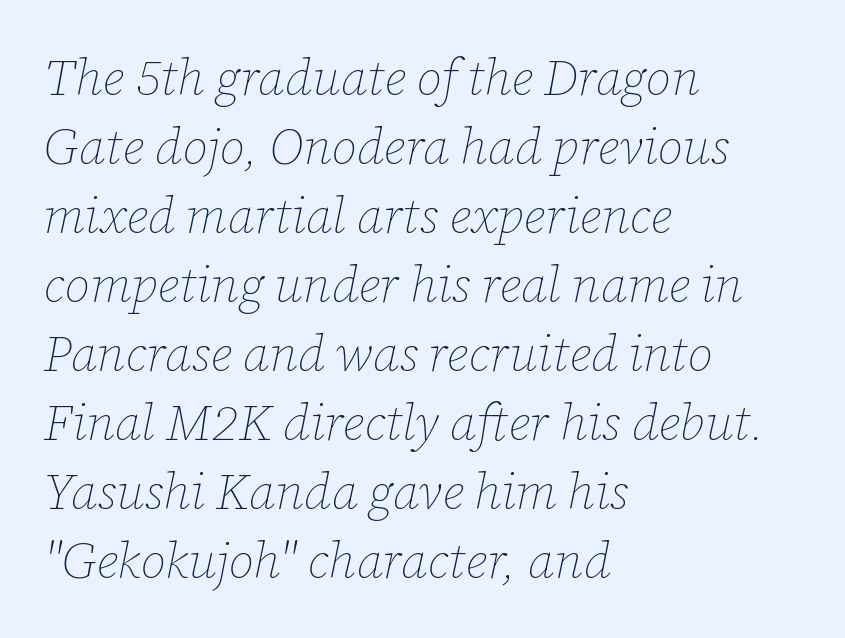
The foot of each line stays bare and open. Character widths vary here, with narrow letters taking less room than wide ones. Alignment: flush left. One glance says typical: line gaps are just what's usual. The letterforms sit at book weight or below. The specimen reads as italic at a glance.
